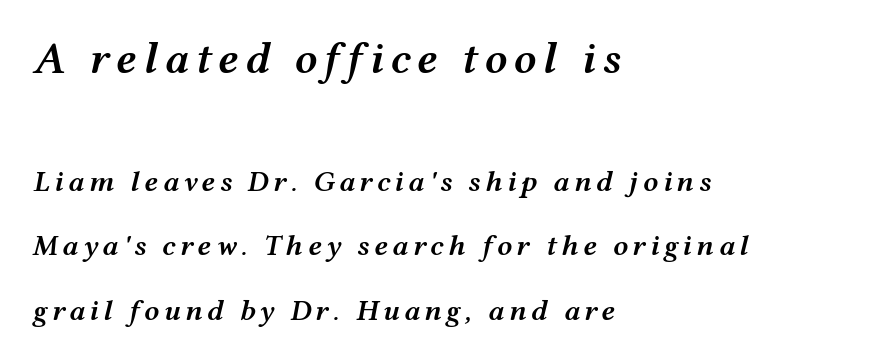
Q: Is the text bold? A: Semi-bold.
Q: Is the text italic (slanted)? A: Yes, it leans right by about 12 degrees.
Q: Is the text underlined? A: No.
Q: How is the paragraph aligned? A: Left-aligned.
Q: Is the spacing between lines tight, normal or loose? A: Loose.
Q: Which block of text is set in a larger size, the first (top) or the second (bottom)? A: The first (top) one.
Q: Width (condensed, normal, or wide)? A: Wide.
Q: Stroke contrast? A: Medium.
Q: x-height? A: Medium.
Q: Monospaced? A: No.
